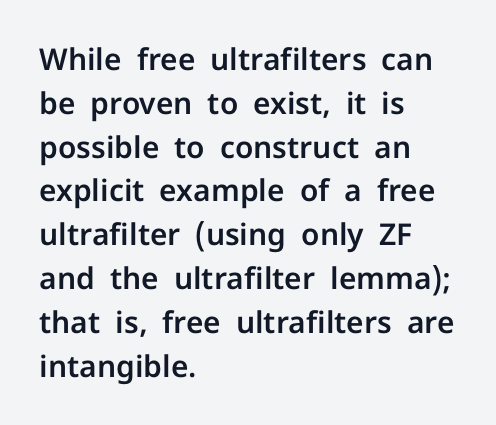
{"serif": "no", "italic": "no", "width": "normal", "stroke_contrast": "low", "x_height": "medium", "monospaced": "no", "underline": "no", "align": "left", "line_spacing": "normal", "line_spacing_ratio": 1.46, "letter_spacing": "normal", "letter_spacing_em": 0.0, "glyph_px": 30}
